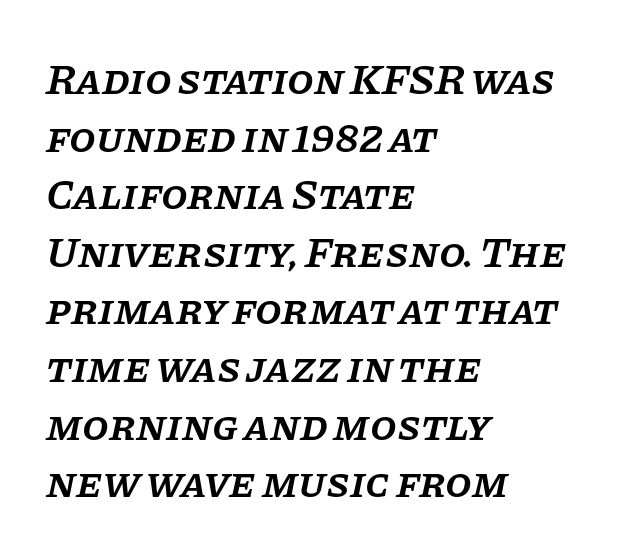
Check under the words: just untouched page. The typeface chosen for these lines features serifs. As a designer I'd log this as weight 600, semibold. Default kerning and tracking; the words read as compact shapes. Does the copy run flush right? No — it runs flush left.
